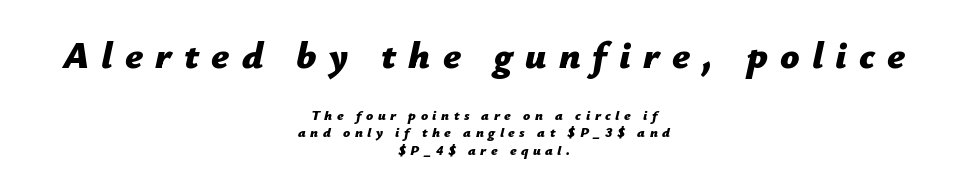
The image shows 38 px bold type, italic (leaning right); set centered, normal line spacing (1.25x), unusually wide letter spacing (+0.32 em), not underlined; the first (top) block is 2.71x larger; low stroke contrast and a medium x-height.
